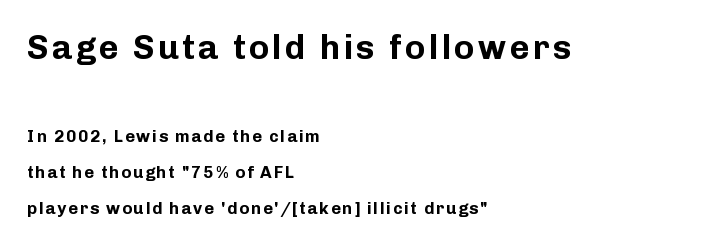
Q: Is the text bold? A: Yes.
Q: Is the text italic (slanted)? A: No, it is upright.
Q: Is the typeface a serif or a sans-serif typeface? A: Sans-serif.
Q: Is the text underlined? A: No.
Q: How is the paragraph aligned? A: Left-aligned.
Q: Is the spacing between lines tight, normal or loose? A: Loose.
Q: Which block of text is set in a larger size, the first (top) or the second (bottom)? A: The first (top) one.
Q: Width (condensed, normal, or wide)? A: Normal.
Q: Stroke contrast? A: Low.
Q: x-height? A: Medium.
Q: Monospaced? A: No.
